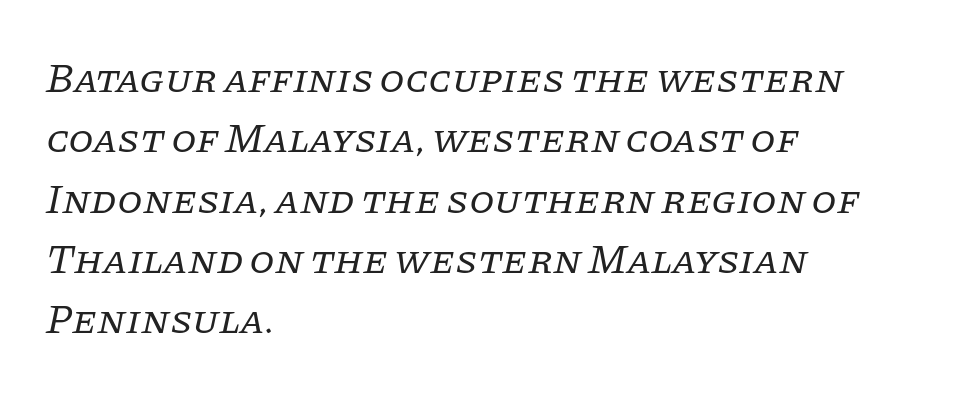
What kind of face is this? One with serifs. The rendering uses a moderate line-height, typical for paragraphs. Letter spacing: default. Would a proofreader flag this as italicized? Yes. This sample has the flowing, uneven cadence of proportional lettering. The words here are not underlined.
